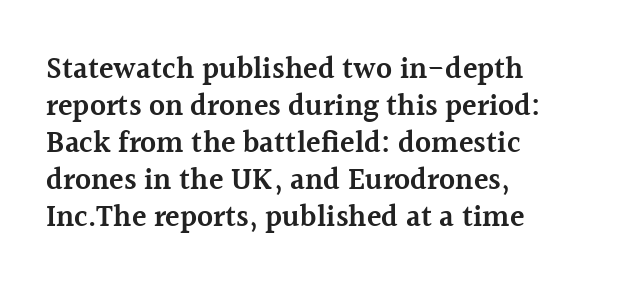
{"serif": "yes", "italic": "no", "bold": "semi", "weight": "semibold", "width": "normal", "x_height": "medium", "monospaced": "no", "underline": "no", "align": "left", "line_spacing_ratio": 1.23, "letter_spacing": "normal", "letter_spacing_em": 0.0, "glyph_px": 30}
